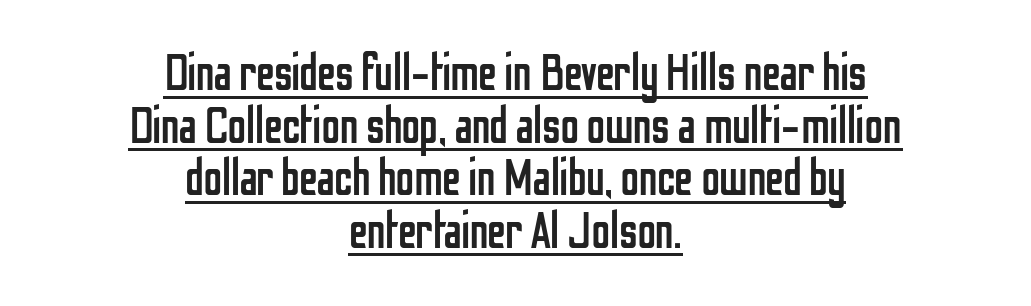
Q: Is the text bold? A: No.
Q: Is the text italic (slanted)? A: No, it is upright.
Q: Is the typeface a serif or a sans-serif typeface? A: Sans-serif.
Q: Is the text underlined? A: Yes.
Q: How is the paragraph aligned? A: Centered.
Q: Is the spacing between letters normal or unusually wide? A: Normal.
Q: Is the spacing between lines tight, normal or loose? A: Tight.
Q: Width (condensed, normal, or wide)? A: Condensed.
Q: Stroke contrast? A: Low.
Q: x-height? A: Medium.
Q: Monospaced? A: No.
